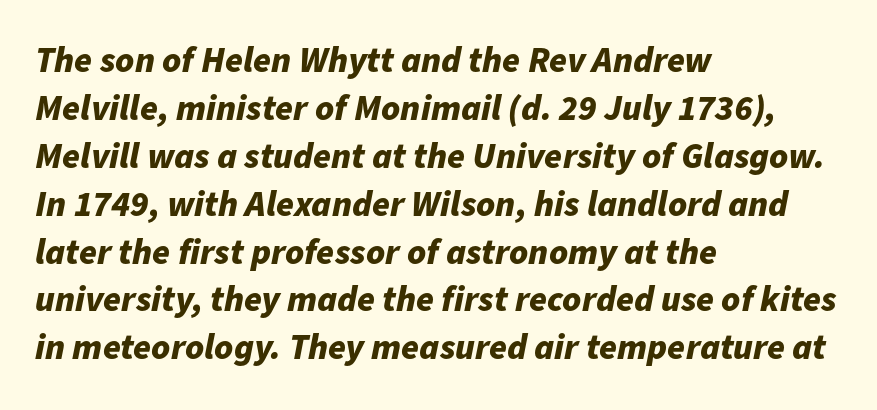
Q: Is the text bold? A: Yes.
Q: Is the text italic (slanted)? A: Yes, it leans right by about 11 degrees.
Q: Is the text underlined? A: No.
Q: How is the paragraph aligned? A: Left-aligned.
Q: Is the spacing between letters normal or unusually wide? A: Normal.
Q: Is the spacing between lines tight, normal or loose? A: Normal.
Q: Width (condensed, normal, or wide)? A: Normal.
Q: Stroke contrast? A: Low.
Q: x-height? A: Medium.
Q: Monospaced? A: No.
